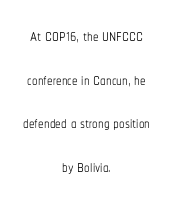
The letterforms sit shoulder to shoulder at normal distance. Think standard paragraph weight, or any step lighter than that. A student would call this center alignment; a typographer would say set centered. Words float on clear page, feet unadorned. The line-height multiplier appears high, well above default. The font's upright variant was chosen for this text.
